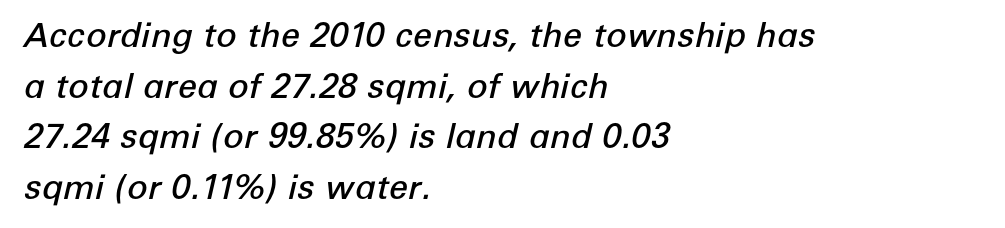
The image shows 34 px semibold type, italic (leaning right); set left-aligned, normal line spacing (1.49x), normal letter spacing, not underlined; low stroke contrast and a medium x-height.
